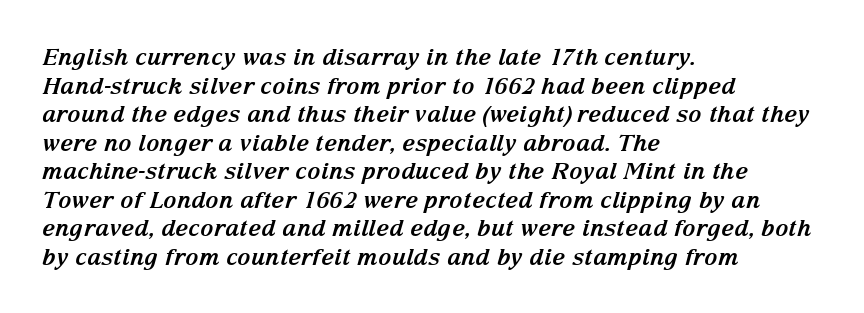
Q: Is the text bold? A: Yes.
Q: Is the text italic (slanted)? A: Yes, it leans right by about 15 degrees.
Q: Is the text underlined? A: No.
Q: How is the paragraph aligned? A: Left-aligned.
Q: Is the spacing between letters normal or unusually wide? A: Normal.
